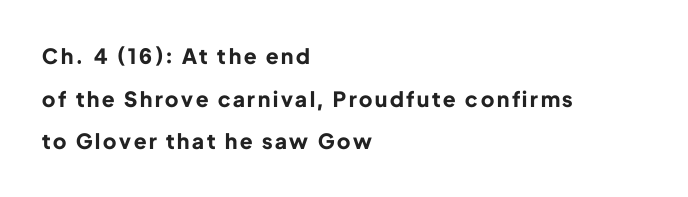
{"italic": "no", "bold": "yes", "underline": "no", "align": "left", "line_spacing": "loose", "line_spacing_ratio": 2.03, "glyph_px": 21}
